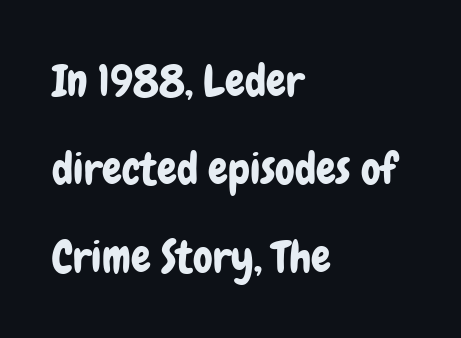
Q: Is the text italic (slanted)? A: No, it is upright.
Q: Is the typeface a serif or a sans-serif typeface? A: Sans-serif.
Q: Is the text underlined? A: No.
Q: How is the paragraph aligned? A: Left-aligned.
Q: Is the spacing between letters normal or unusually wide? A: Normal.
Q: Is the spacing between lines tight, normal or loose? A: Loose.
Q: Width (condensed, normal, or wide)? A: Condensed.
Q: Stroke contrast? A: Low.
Q: x-height? A: Medium.
Q: Monospaced? A: No.
